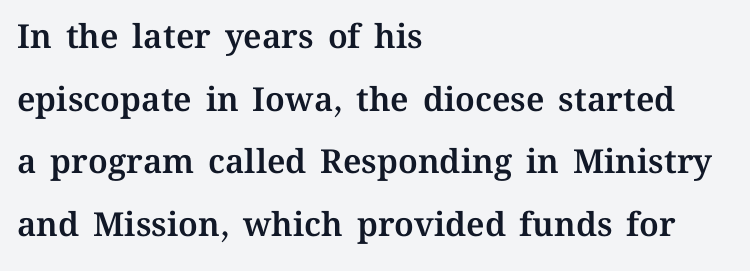
Q: Is the text italic (slanted)? A: No, it is upright.
Q: Is the text underlined? A: No.
Q: How is the paragraph aligned? A: Left-aligned.
Q: Is the spacing between letters normal or unusually wide? A: Normal.
Q: Is the spacing between lines tight, normal or loose? A: Loose.
Q: Width (condensed, normal, or wide)? A: Normal.
Q: Stroke contrast? A: Medium.
Q: x-height? A: Medium.
Q: Monospaced? A: No.
